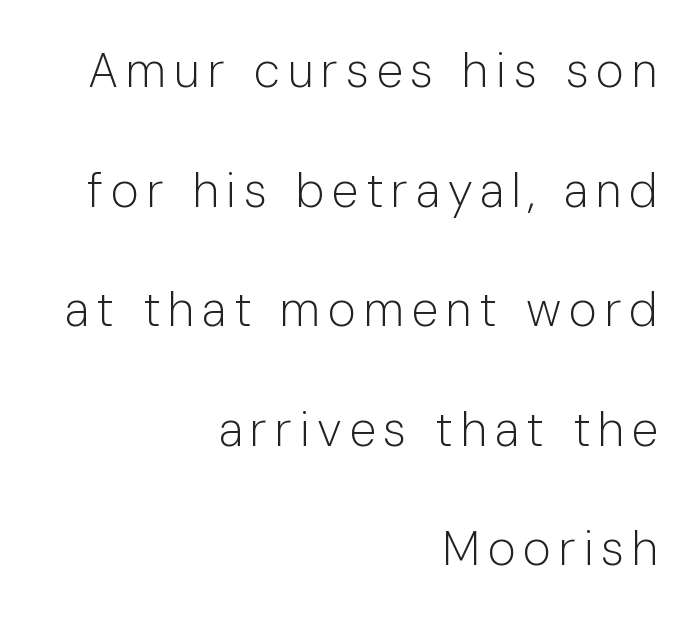
{"serif": "no", "italic": "no", "bold": "no", "weight": "light", "width": "normal", "stroke_contrast": "low", "x_height": "medium", "monospaced": "no", "underline": "no", "align": "right", "line_spacing": "loose", "line_spacing_ratio": 2.49, "glyph_px": 48}
